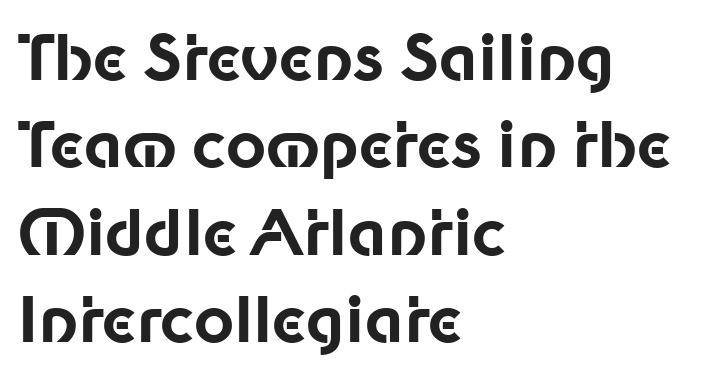
{"serif": "no", "italic": "no", "bold": "yes", "weight": "bold", "width": "normal", "stroke_contrast": "low", "x_height": "medium", "monospaced": "no", "underline": "no", "align": "left", "line_spacing": "normal", "line_spacing_ratio": 1.41, "letter_spacing": "normal", "letter_spacing_em": 0.0, "glyph_px": 62}
